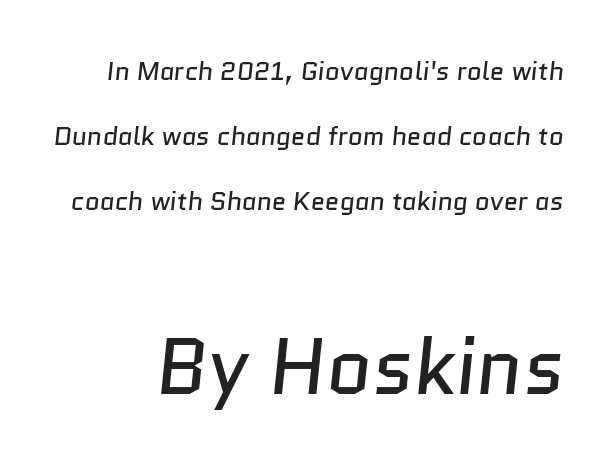
Note: no serifs on the glyphs. Spacing verdict: proportional, widths tailored to each character. Regarding leading, the lines here are spaced well apart. The horizontal fit of the characters is conventional and even. Stem width sits at or under what a default text font uses.
